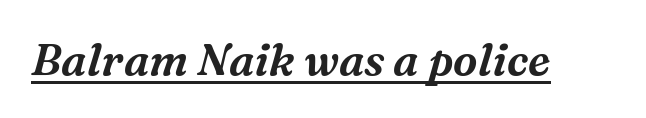
There's an unmistakable incline to the writing here. Regarding serifs, this sample has them. Proportional: the letters do not fall into vertical columns. These characters rest on top of a visible drawn line.
